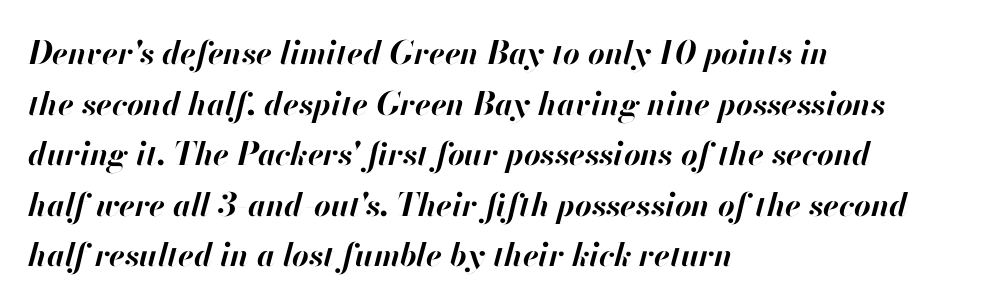
Q: Is the text bold? A: Yes.
Q: Is the text italic (slanted)? A: Yes, it leans right by about 13 degrees.
Q: Is the text underlined? A: No.
Q: How is the paragraph aligned? A: Left-aligned.
Q: Is the spacing between letters normal or unusually wide? A: Normal.
Q: Is the spacing between lines tight, normal or loose? A: Normal.
Q: Width (condensed, normal, or wide)? A: Normal.
Q: Stroke contrast? A: High.
Q: x-height? A: Small.
Q: Monospaced? A: No.
